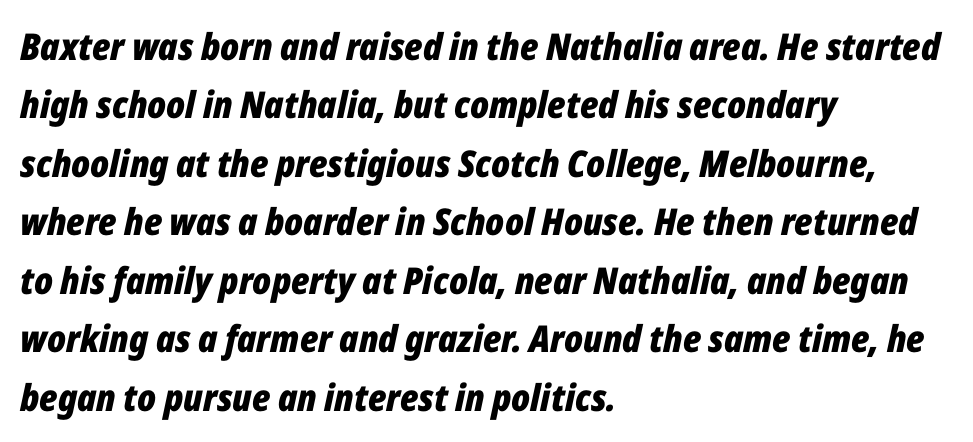
Designer's note — italics engaged. A typesetter would call this proportional, since set widths differ per character. The space between consecutive lines is moderate. There is no visible air inserted between adjacent glyphs. Line beginnings align vertically; line endings do not.
